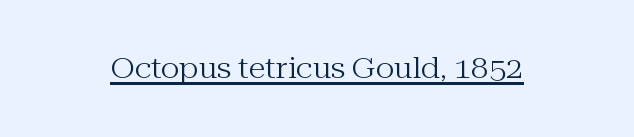
The image shows 28 px regular-weight serif type, upright; set normal letter spacing, underlined; medium stroke contrast and a medium x-height.
